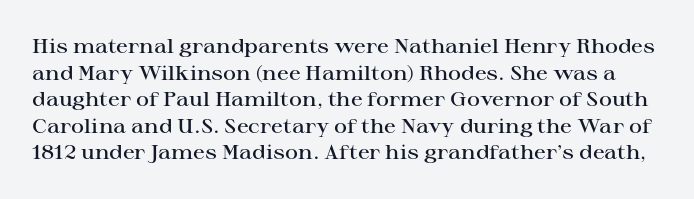
Q: Is the text bold? A: Semi-bold.
Q: Is the text italic (slanted)? A: No, it is upright.
Q: Is the text underlined? A: No.
Q: Is the spacing between letters normal or unusually wide? A: Normal.
Q: Is the spacing between lines tight, normal or loose? A: Normal.
